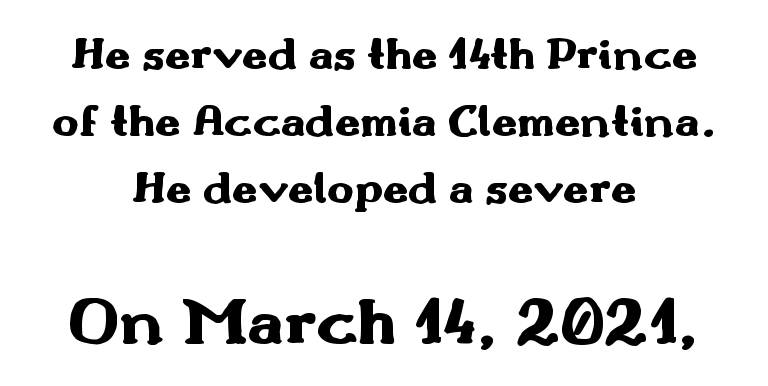
{"serif": "no", "italic": "no", "bold": "yes", "weight": "heavy", "width": "wide", "stroke_contrast": "medium", "x_height": "small", "monospaced": "no", "underline": "no", "align": "center", "line_spacing": "normal", "line_spacing_ratio": 1.49, "letter_spacing": "normal", "letter_spacing_em": 0.0, "larger_block": "second", "size_ratio": 1.49, "glyph_px": 67}
